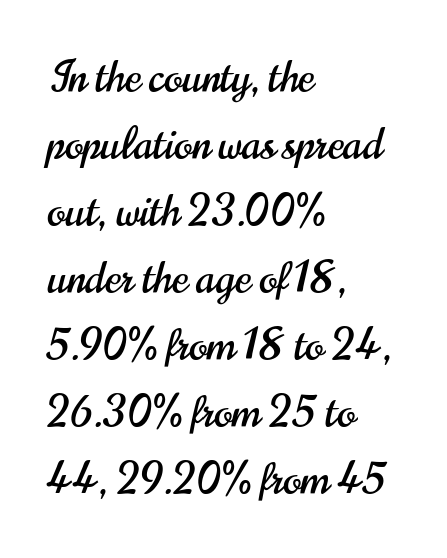
{"serif": "no", "width": "condensed", "stroke_contrast": "high", "x_height": "small", "monospaced": "no", "underline": "no", "align": "left", "line_spacing": "normal", "line_spacing_ratio": 1.56, "letter_spacing": "normal", "letter_spacing_em": 0.0, "glyph_px": 43}
